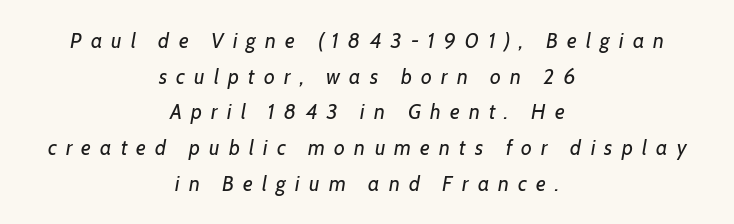
Q: Is the text bold? A: No.
Q: Is the text italic (slanted)? A: Yes, it leans right by about 7 degrees.
Q: Is the text underlined? A: No.
Q: How is the paragraph aligned? A: Centered.
Q: Is the spacing between letters normal or unusually wide? A: Unusually wide.
Q: Is the spacing between lines tight, normal or loose? A: Normal.
